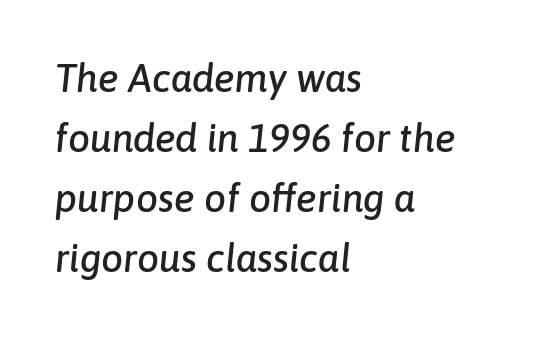
Q: Is the text italic (slanted)? A: Yes, it leans right by about 6 degrees.
Q: Is the text underlined? A: No.
Q: How is the paragraph aligned? A: Left-aligned.
Q: Is the spacing between letters normal or unusually wide? A: Normal.
Q: Is the spacing between lines tight, normal or loose? A: Normal.
Q: Width (condensed, normal, or wide)? A: Normal.
Q: Stroke contrast? A: Low.
Q: x-height? A: Medium.
Q: Monospaced? A: No.
